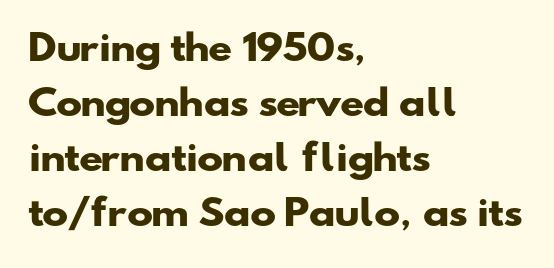
Q: Is the text bold? A: Yes.
Q: Is the typeface a serif or a sans-serif typeface? A: Sans-serif.
Q: Is the text underlined? A: No.
Q: How is the paragraph aligned? A: Left-aligned.
Q: Is the spacing between letters normal or unusually wide? A: Normal.
Q: Is the spacing between lines tight, normal or loose? A: Normal.
Q: Width (condensed, normal, or wide)? A: Wide.
Q: Stroke contrast? A: Low.
Q: x-height? A: Small.
Q: Monospaced? A: No.
